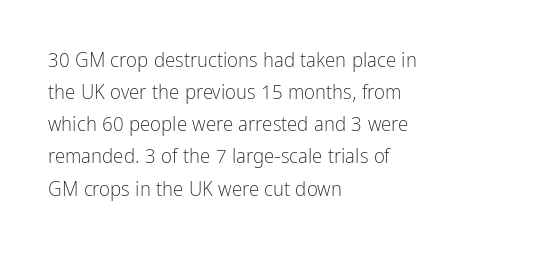
Is the block centered? No — it sits flush against the left margin. Honestly, the row spacing looks completely unremarkable. Check under the words: just untouched page. Ascenders rise straight up at ninety degrees. Nobody touched the tracking dial on this one.
